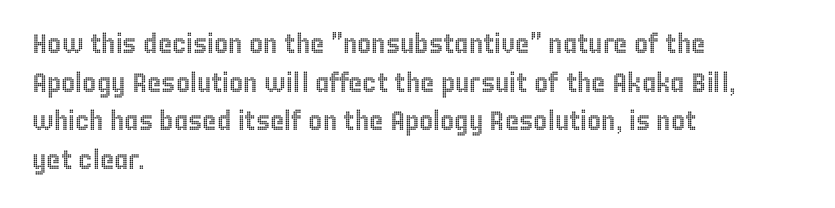
Q: Is the text italic (slanted)? A: No, it is upright.
Q: Is the text underlined? A: No.
Q: How is the paragraph aligned? A: Left-aligned.
Q: Is the spacing between letters normal or unusually wide? A: Normal.
Q: Is the spacing between lines tight, normal or loose? A: Normal.
